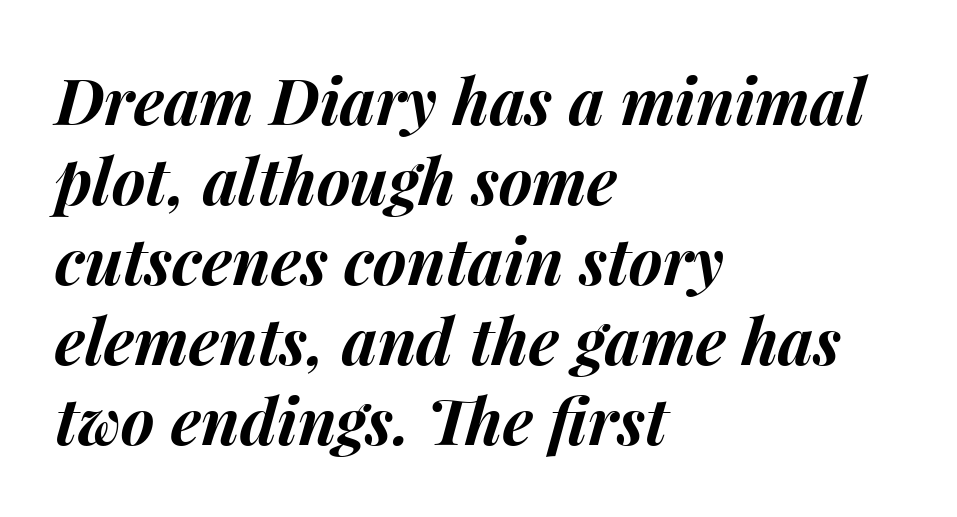
{"italic": "yes", "lean": "right", "slant_degrees": 15, "bold": "yes", "weight": "bold", "width": "normal", "stroke_contrast": "medium", "x_height": "medium", "monospaced": "no", "underline": "no", "align": "left", "line_spacing": "normal", "line_spacing_ratio": 1.25, "letter_spacing": "normal", "letter_spacing_em": 0.0, "glyph_px": 64}
